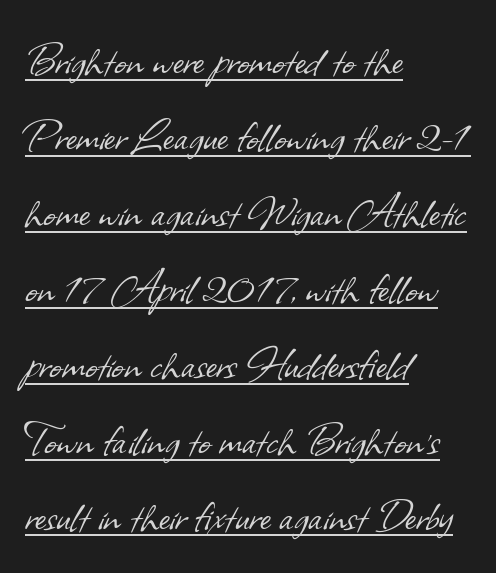
{"serif": "no", "bold": "no", "weight": "light", "width": "normal", "stroke_contrast": "low", "x_height": "small", "monospaced": "no", "underline": "yes", "align": "left", "line_spacing": "normal", "line_spacing_ratio": 1.46, "letter_spacing": "normal", "letter_spacing_em": 0.0, "glyph_px": 52}
